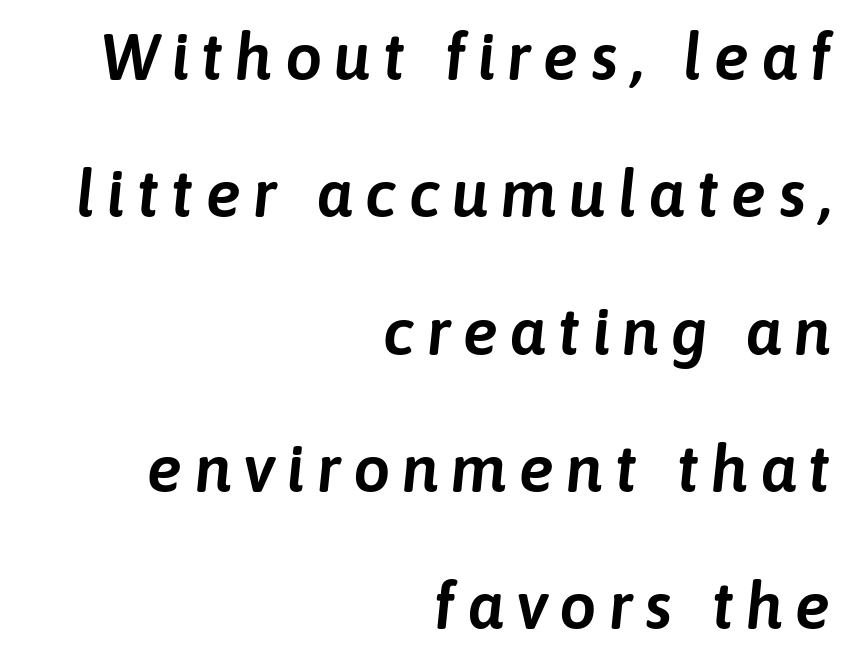
The image shows 66 px text type, italic (leaning right); set right-aligned, loose line spacing (2.08x), not underlined; low stroke contrast and a medium x-height.
